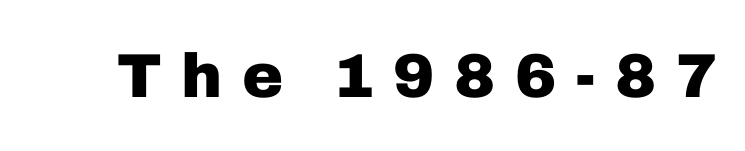
Are there feet on the stems? There aren't — it's a sans. Descender tails drop into unmarked territory. In terms of posture, this sample is upright. Varying glyph widths throughout — classic text-font behaviour.
